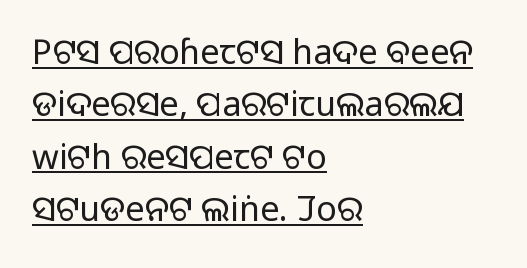
The image shows 34 px regular-weight sans-serif type, upright; set left-aligned, normal line spacing (1.54x), normal letter spacing, underlined; low stroke contrast and a large x-height.
